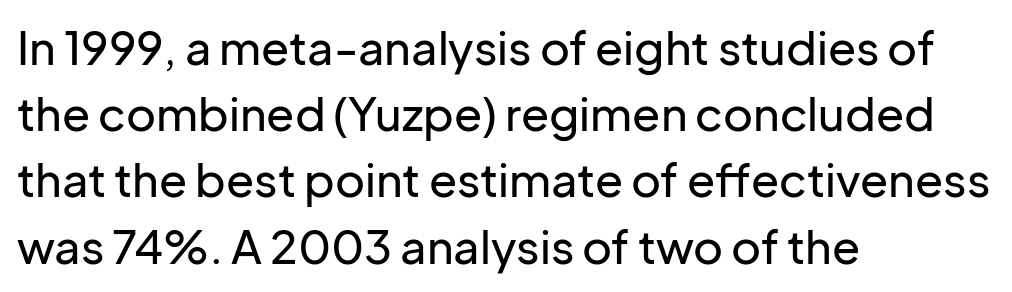
Q: Is the text italic (slanted)? A: No, it is upright.
Q: Is the typeface a serif or a sans-serif typeface? A: Sans-serif.
Q: Is the text underlined? A: No.
Q: How is the paragraph aligned? A: Left-aligned.
Q: Is the spacing between letters normal or unusually wide? A: Normal.
Q: Is the spacing between lines tight, normal or loose? A: Normal.
Q: Width (condensed, normal, or wide)? A: Normal.
Q: Stroke contrast? A: Low.
Q: x-height? A: Medium.
Q: Monospaced? A: No.
